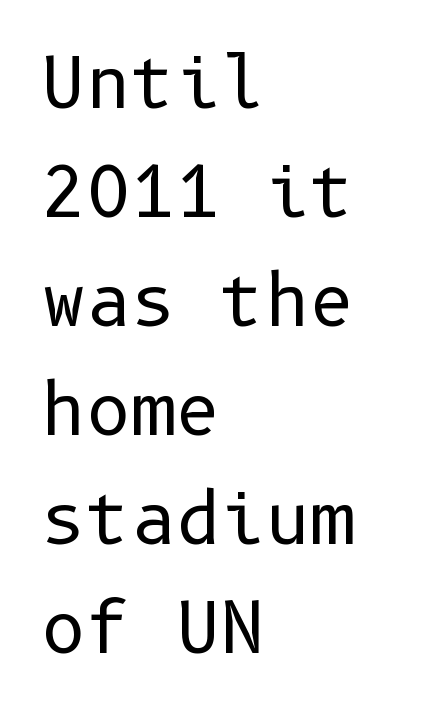
Q: Is the text bold? A: No.
Q: Is the text italic (slanted)? A: No, it is upright.
Q: Is the typeface a serif or a sans-serif typeface? A: Sans-serif.
Q: Is the text underlined? A: No.
Q: How is the paragraph aligned? A: Left-aligned.
Q: Is the spacing between letters normal or unusually wide? A: Normal.
Q: Is the spacing between lines tight, normal or loose? A: Normal.
Q: Width (condensed, normal, or wide)? A: Normal.
Q: Stroke contrast? A: Low.
Q: x-height? A: Medium.
